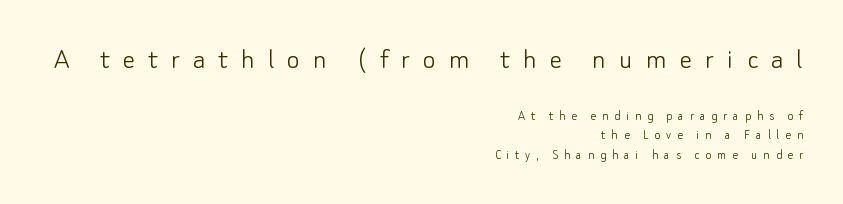
It's the straight-up-and-down kind of type. The rendering inserts visible extra space after every character. The foot of each line stays bare and open. Look at the glyph heights: the upper group is clearly the bigger setting.
